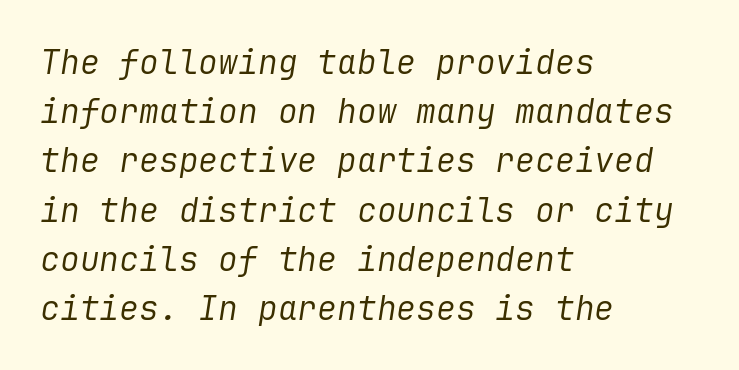
The image shows 33 px regular-weight type, italic (leaning right); set left-aligned, normal line spacing (1.49x), normal letter spacing, not underlined; low stroke contrast and a medium x-height.
